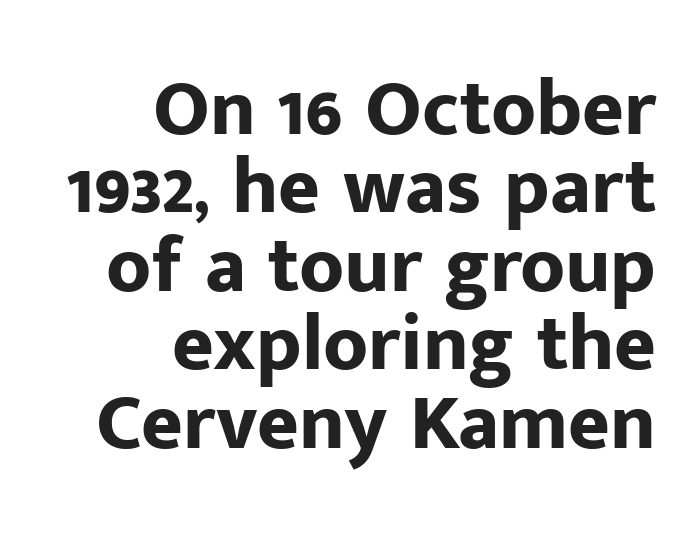
{"serif": "no", "italic": "no", "bold": "yes", "weight": "bold", "width": "normal", "stroke_contrast": "low", "x_height": "medium", "monospaced": "no", "underline": "no", "align": "right", "line_spacing": "tight", "line_spacing_ratio": 0.98, "letter_spacing": "normal", "letter_spacing_em": 0.0, "glyph_px": 80}
